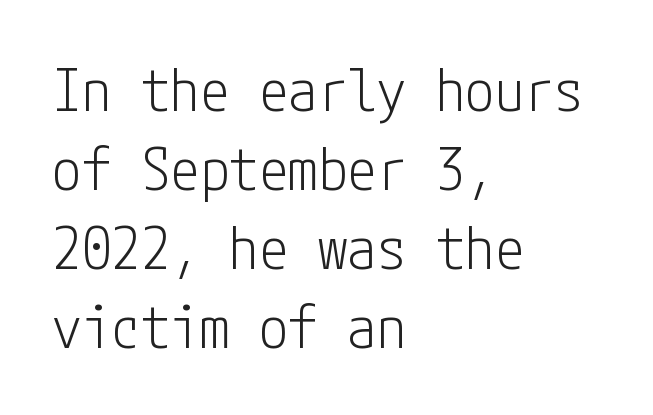
Q: Is the text bold? A: No.
Q: Is the text italic (slanted)? A: No, it is upright.
Q: Is the typeface a serif or a sans-serif typeface? A: Sans-serif.
Q: Is the text underlined? A: No.
Q: How is the paragraph aligned? A: Left-aligned.
Q: Is the spacing between letters normal or unusually wide? A: Normal.
Q: Is the spacing between lines tight, normal or loose? A: Normal.
Q: Width (condensed, normal, or wide)? A: Condensed.
Q: Stroke contrast? A: Low.
Q: x-height? A: Medium.
